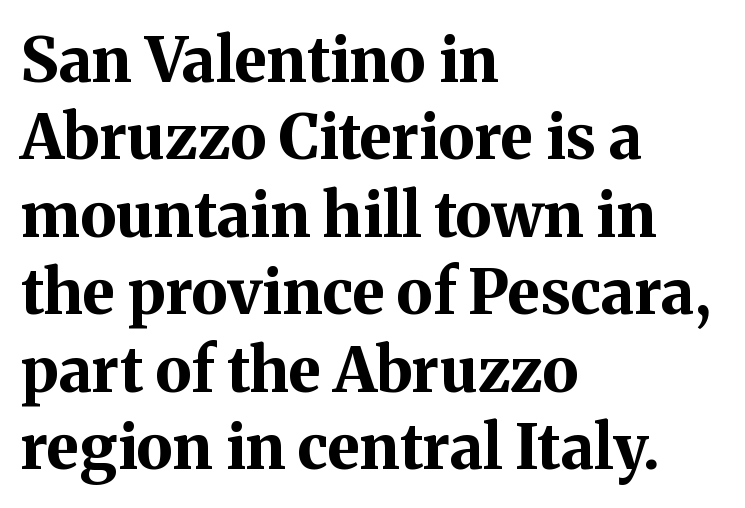
Whoever set this chose a conventional vertical rhythm. Descenders are the only things crossing below the line. In terms of weight, the rendering is a true, heavy bold. Letterform terminals end in serifs throughout the passage.
